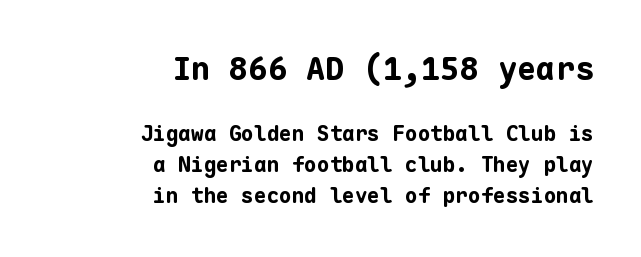
{"serif": "no", "italic": "no", "bold": "yes", "weight": "bold", "width": "normal", "stroke_contrast": "low", "x_height": "medium", "monospaced": "yes", "underline": "no", "align": "right", "line_spacing": "normal", "line_spacing_ratio": 1.46, "letter_spacing": "normal", "letter_spacing_em": 0.0, "larger_block": "first", "size_ratio": 1.52, "glyph_px": 32}
